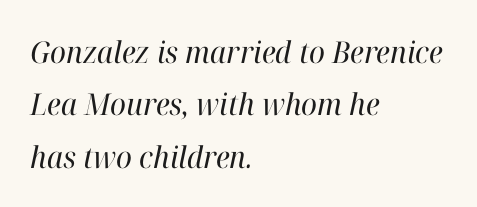
Glyph-to-glyph distance matches everyday printed text. Stroke thickness stays within the range of a standard reading face or lighter. This rendering features lettering with no underline. This rendering uses left alignment, leaving the right contour irregular. Does the type have serifs? Yes, each stem ends in a small foot. It's the slanting kind of type.
